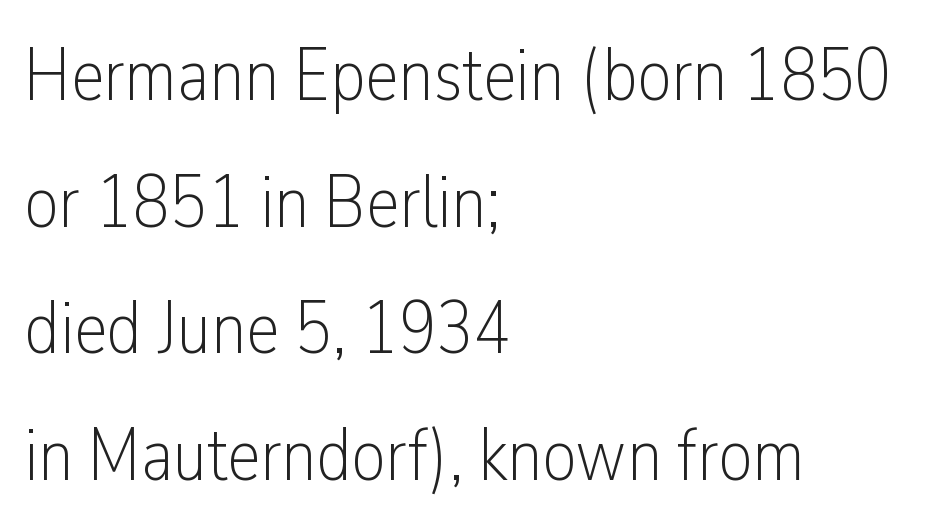
{"serif": "no", "italic": "no", "bold": "no", "weight": "light", "width": "condensed", "stroke_contrast": "low", "x_height": "medium", "monospaced": "no", "underline": "no", "align": "left", "line_spacing": "normal", "line_spacing_ratio": 1.69, "letter_spacing": "normal", "letter_spacing_em": 0.0, "glyph_px": 75}
